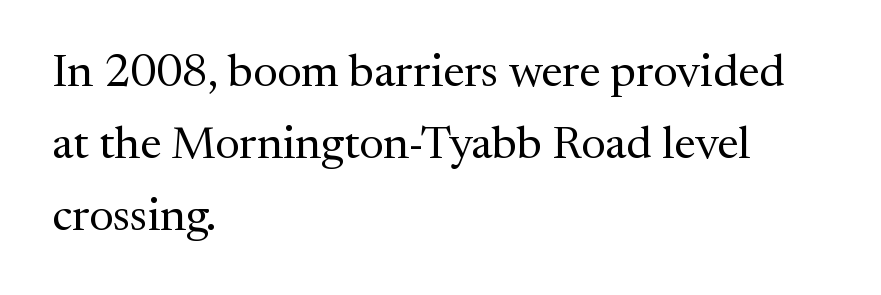
{"serif": "yes", "italic": "no", "bold": "no", "weight": "regular", "width": "normal", "stroke_contrast": "medium", "x_height": "medium", "monospaced": "no", "underline": "no", "align": "left", "line_spacing": "normal", "line_spacing_ratio": 1.56, "letter_spacing": "normal", "letter_spacing_em": 0.0, "glyph_px": 46}
